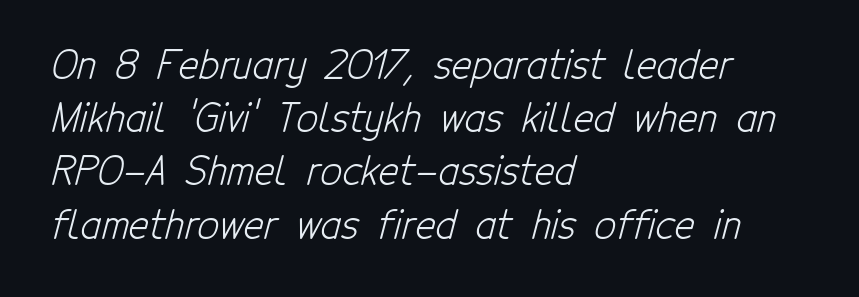
The passage shown is typed in a proportional face where columns would drift. The compositor pushed each line to the left boundary. Leading matches the norm, producing a regular column. Inter-character spacing is left at the font's built-in metrics. Is this a heavy cut? Hardly; it is regular or lighter. Words float on clear page, feet unadorned.
